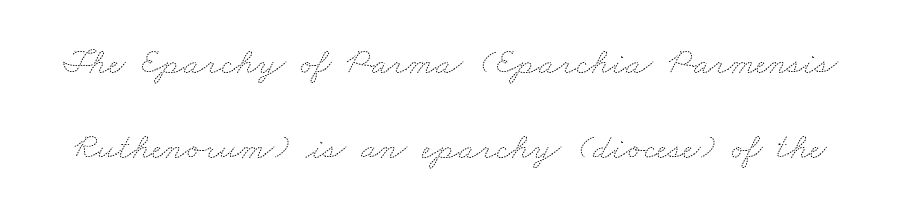
Q: Is the text bold? A: No.
Q: Is the text underlined? A: No.
Q: Is the spacing between letters normal or unusually wide? A: Normal.
Q: Is the spacing between lines tight, normal or loose? A: Loose.
Q: Width (condensed, normal, or wide)? A: Wide.
Q: Stroke contrast? A: Medium.
Q: x-height? A: Small.
Q: Monospaced? A: No.
